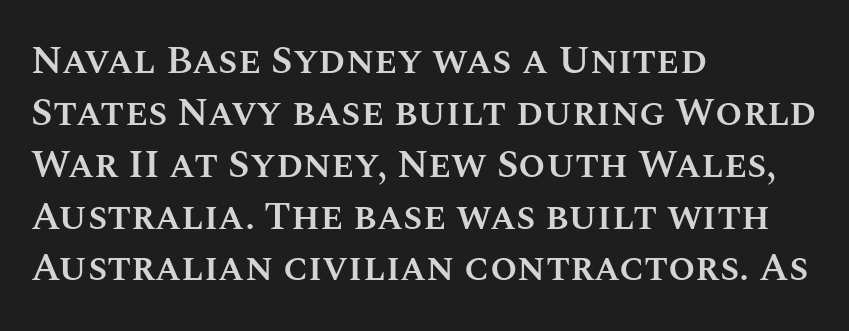
One-word summary of the alignment: left. One glance says typical: line gaps are just what's usual. Bold? Not quite — semibold, heavier than regular but stopping short. The type is set solid horizontally, with unmodified tracking. Quick note: underline off. No italicization has been applied; the sample stays upright.
